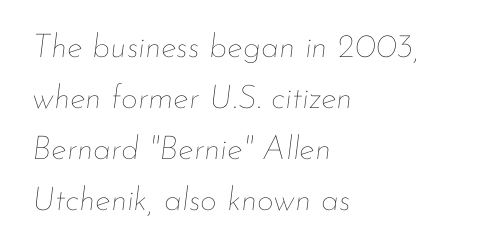
Q: Is the text bold? A: No.
Q: Is the text italic (slanted)? A: Yes, it leans right by about 7 degrees.
Q: Is the text underlined? A: No.
Q: How is the paragraph aligned? A: Left-aligned.
Q: Is the spacing between letters normal or unusually wide? A: Normal.
Q: Is the spacing between lines tight, normal or loose? A: Normal.
Q: Width (condensed, normal, or wide)? A: Normal.
Q: Stroke contrast? A: Low.
Q: x-height? A: Small.
Q: Monospaced? A: No.
